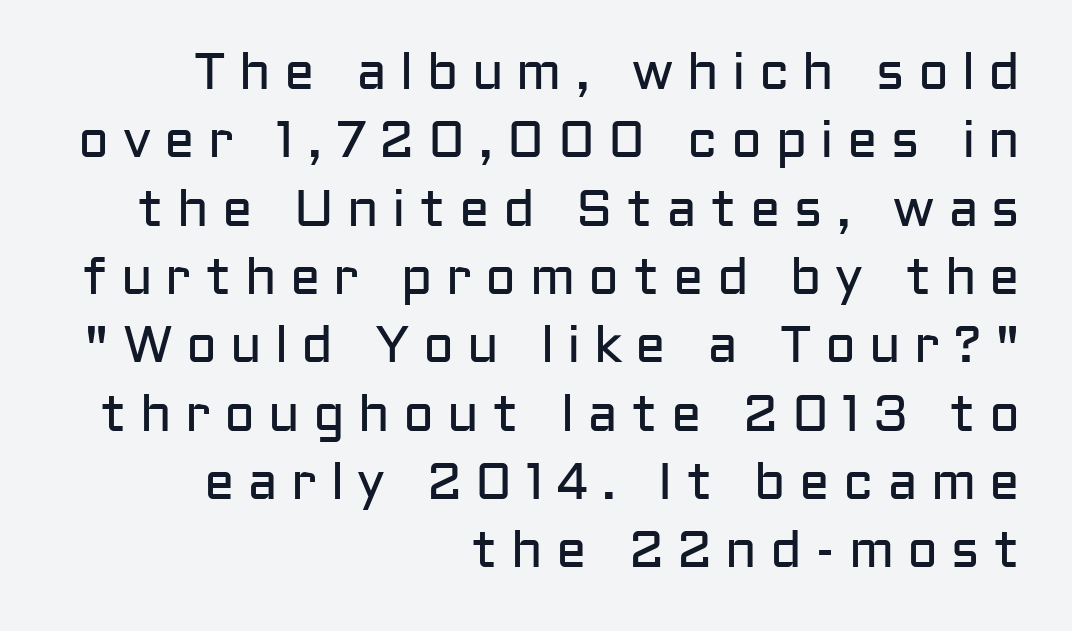
Looks like regular typesetting: each glyph gets only the width it needs. The lines in this sample share a right terminus and differ only in where they begin. Letterform terminals end flat and unadorned throughout the passage. The line texture is sparse and dotted thanks to wide tracking. Beneath every word, the page is bare. A quiet, ordinary-to-light weight characterises the typeface.
